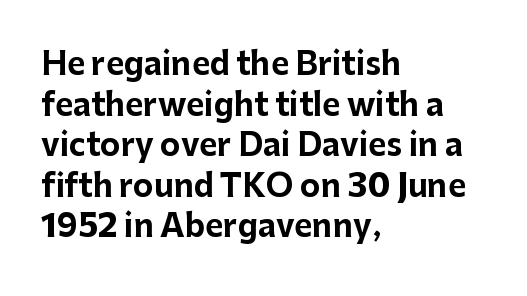
The image shows 31 px bold sans-serif type, upright; set left-aligned, normal line spacing (1.31x), normal letter spacing, not underlined; low stroke contrast and a medium x-height.
